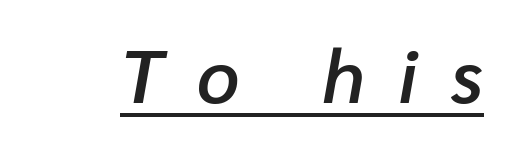
{"italic": "yes", "lean": "right", "slant_degrees": 10, "bold": "semi", "weight": "semibold", "width": "normal", "stroke_contrast": "low", "x_height": "medium", "monospaced": "no", "underline": "yes", "letter_spacing": "wide", "letter_spacing_em": 0.45, "glyph_px": 74}
